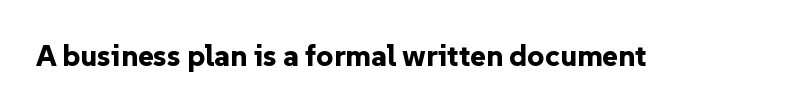
The image shows 30 px bold sans-serif type, upright; set normal letter spacing, not underlined; low stroke contrast and a medium x-height.
